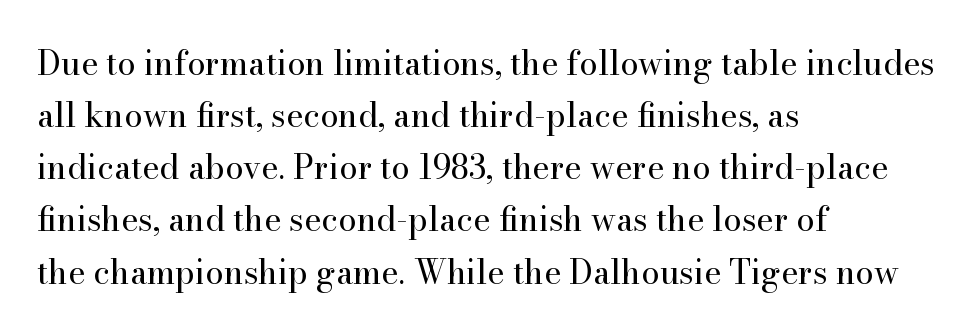
Rows of type keep a routine distance in the vertical direction. The passage shown is typed in a proportional face where columns would drift. The paragraph has a hard left edge and a soft right edge. Descenders hang freely into open space. You can tell it's not italic because the verticals are truly vertical.
